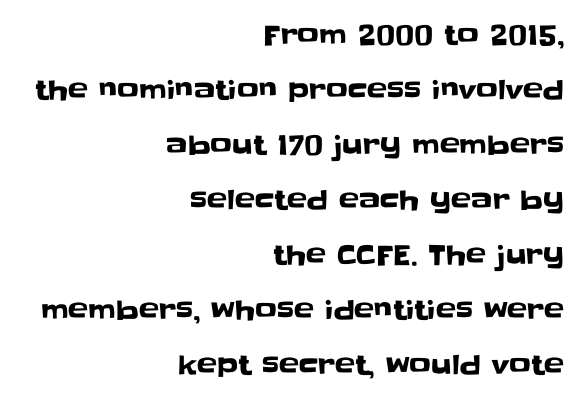
The image shows 27 px text type, upright; set right-aligned, loose line spacing (2.04x), normal letter spacing, not underlined.
